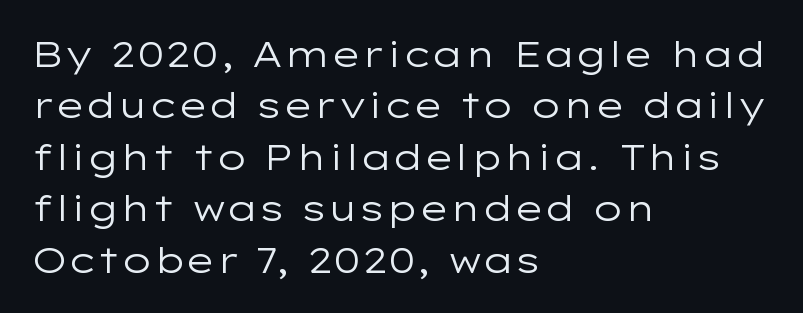
The image shows 36 px regular-weight, wide sans-serif type, upright; set left-aligned, normal line spacing (1.43x), normal letter spacing, not underlined; low stroke contrast and a medium x-height.
